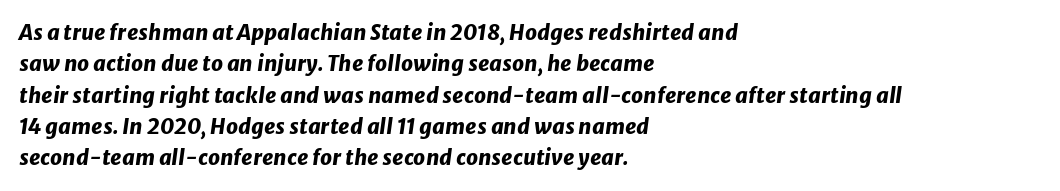
Q: Is the text bold? A: Yes.
Q: Is the text italic (slanted)? A: Yes, it leans right by about 8 degrees.
Q: Is the text underlined? A: No.
Q: How is the paragraph aligned? A: Left-aligned.
Q: Is the spacing between letters normal or unusually wide? A: Normal.
Q: Is the spacing between lines tight, normal or loose? A: Normal.
